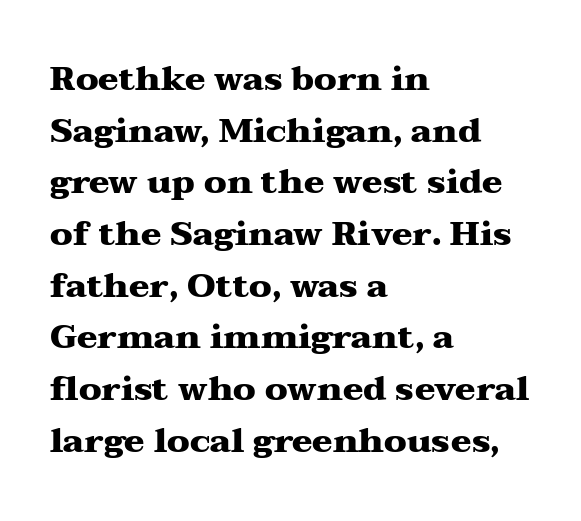
The image shows 34 px heavy, wide serif type, upright; set left-aligned, normal line spacing (1.52x), normal letter spacing, not underlined; medium stroke contrast and a medium x-height.
